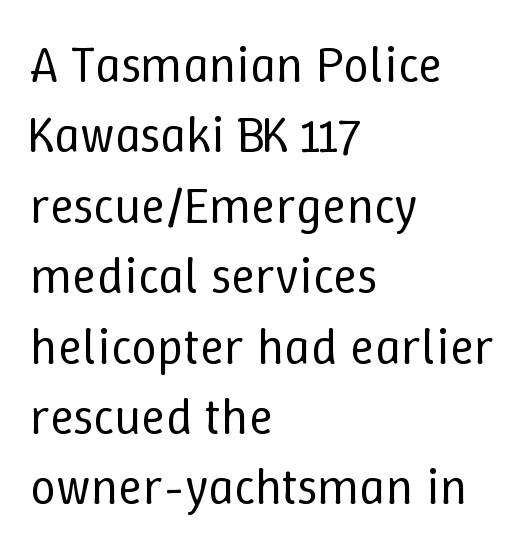
Q: Is the text bold? A: No.
Q: Is the text italic (slanted)? A: No, it is upright.
Q: Is the text underlined? A: No.
Q: How is the paragraph aligned? A: Left-aligned.
Q: Is the spacing between letters normal or unusually wide? A: Normal.
Q: Is the spacing between lines tight, normal or loose? A: Normal.
Q: Width (condensed, normal, or wide)? A: Normal.
Q: Stroke contrast? A: Low.
Q: x-height? A: Medium.
Q: Monospaced? A: No.
